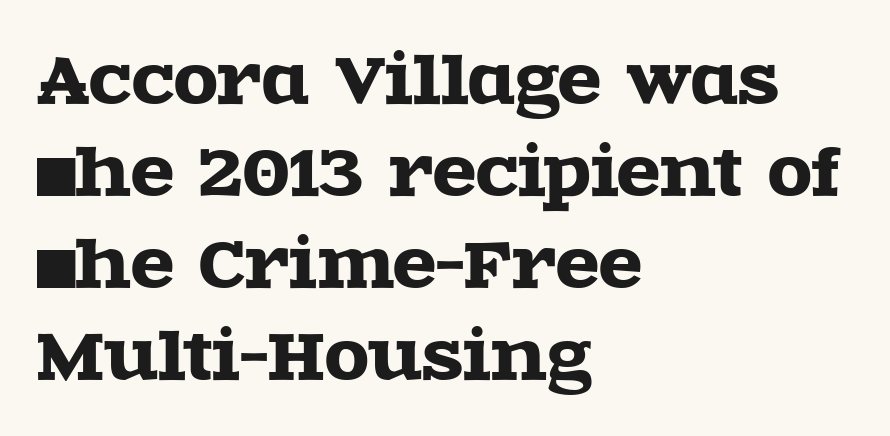
The image shows 64 px wide serif type, upright; set left-aligned, normal line spacing (1.44x), normal letter spacing, not underlined; a large x-height.
